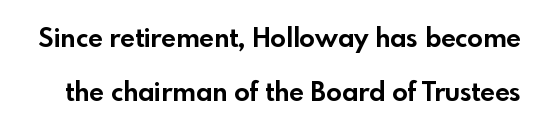
{"italic": "no", "bold": "yes", "underline": "no", "line_spacing": "loose", "line_spacing_ratio": 2.08, "letter_spacing": "normal", "letter_spacing_em": 0.0, "glyph_px": 26}
